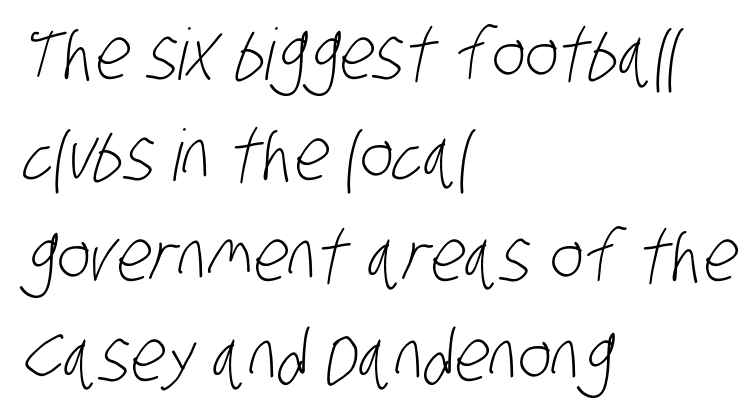
The image shows 71 px light, condensed sans-serif type; set left-aligned, normal line spacing (1.42x), normal letter spacing, not underlined; low stroke contrast and a large x-height.
